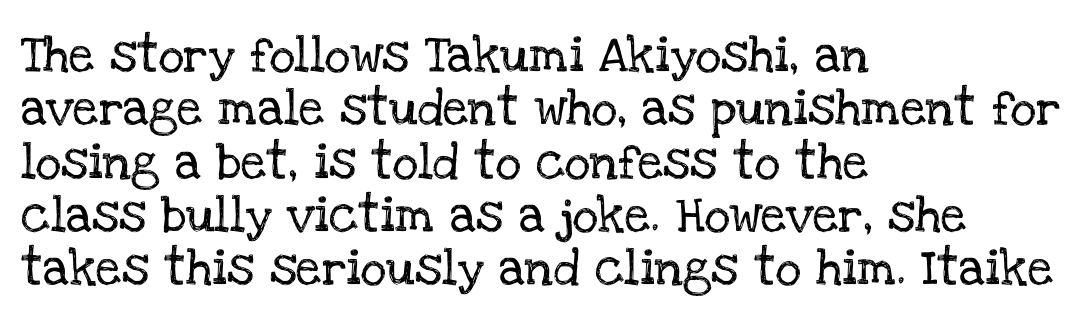
In terms of leading, this rendering sits right in the middle. Posture: vertical. How are the letters spaced? Ordinarily, with no added tracking. The rendering shows small feet on the letterforms — a serif design.
